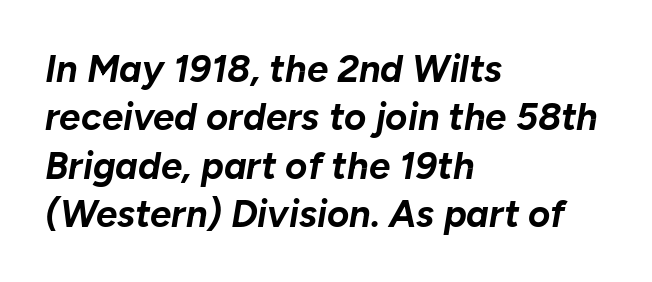
The image shows 38 px bold type, italic (leaning right); set left-aligned, normal line spacing (1.27x), normal letter spacing, not underlined; low stroke contrast and a medium x-height.
